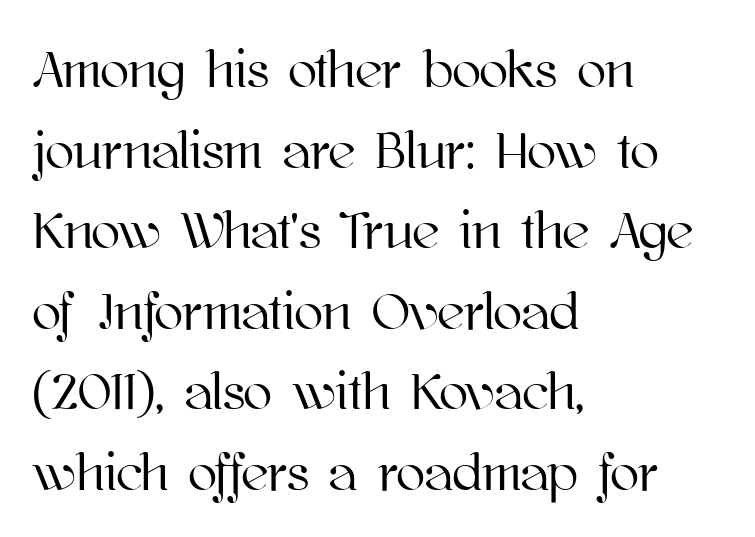
The image shows 53 px text type, upright; set left-aligned, normal line spacing (1.52x), normal letter spacing, not underlined; high stroke contrast and a medium x-height.
